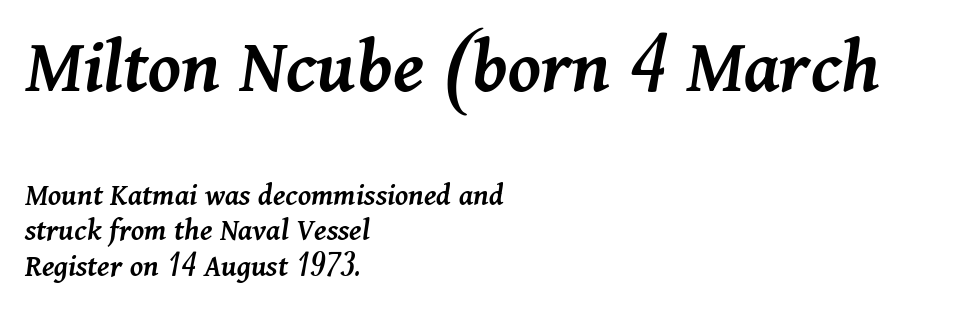
Q: Is the text bold? A: Semi-bold.
Q: Is the text italic (slanted)? A: Yes, it leans right by about 11 degrees.
Q: Is the text underlined? A: No.
Q: How is the paragraph aligned? A: Left-aligned.
Q: Is the spacing between letters normal or unusually wide? A: Normal.
Q: Is the spacing between lines tight, normal or loose? A: Tight.
Q: Which block of text is set in a larger size, the first (top) or the second (bottom)? A: The first (top) one.
Q: Width (condensed, normal, or wide)? A: Normal.
Q: Stroke contrast? A: Medium.
Q: x-height? A: Medium.
Q: Monospaced? A: No.
